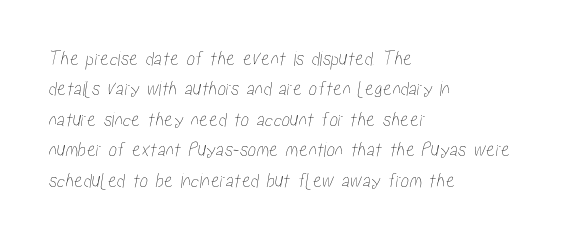
The image shows 21 px text type; set left-aligned, normal line spacing (1.45x), normal letter spacing, not underlined.
